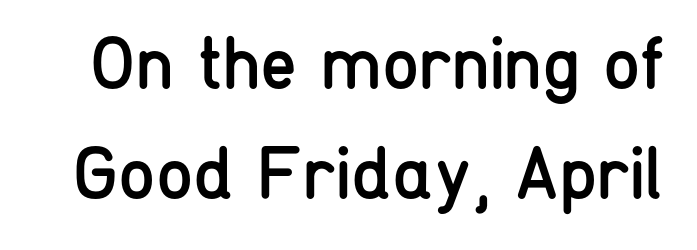
Q: Is the text bold? A: No.
Q: Is the text italic (slanted)? A: No, it is upright.
Q: Is the typeface a serif or a sans-serif typeface? A: Sans-serif.
Q: Is the text underlined? A: No.
Q: Is the spacing between letters normal or unusually wide? A: Normal.
Q: Is the spacing between lines tight, normal or loose? A: Normal.
Q: Width (condensed, normal, or wide)? A: Condensed.
Q: Stroke contrast? A: Low.
Q: x-height? A: Medium.
Q: Monospaced? A: No.
